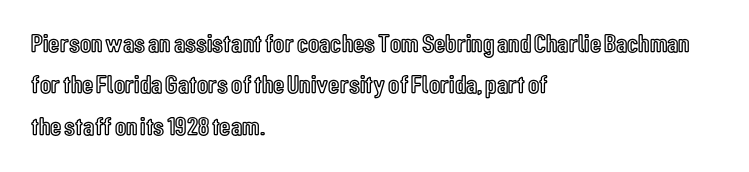
Q: Is the text italic (slanted)? A: No, it is upright.
Q: Is the text underlined? A: No.
Q: How is the paragraph aligned? A: Left-aligned.
Q: Is the spacing between letters normal or unusually wide? A: Normal.
Q: Is the spacing between lines tight, normal or loose? A: Normal.
